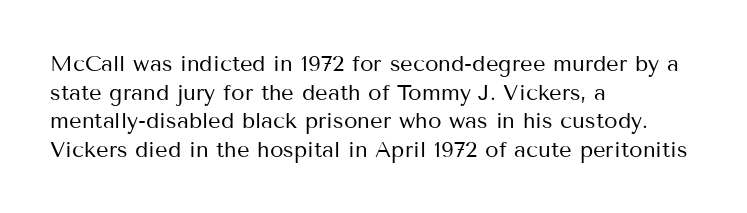
Check the space under the baseline: it is left empty. Characters follow at the spacing the type designer built in. These glyphs show unthickened strokes, regular width or finer. This is the regular roman posture of the typeface. A typesetter would call this leading conventional body-copy spacing. The compositor pushed each line to the left boundary.
